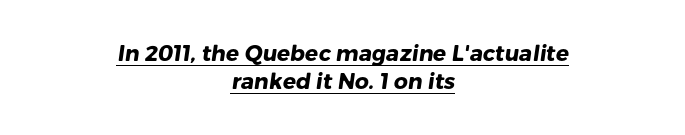
The image shows 22 px bold type; set centered, normal line spacing (1.29x), normal letter spacing, underlined.
